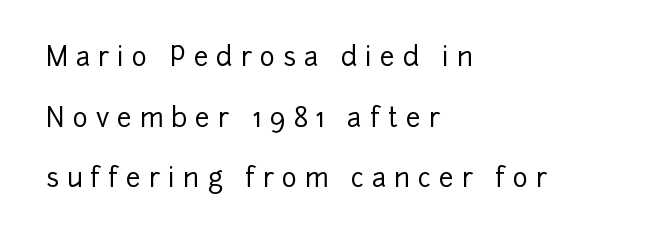
Q: Is the text italic (slanted)? A: No, it is upright.
Q: Is the text underlined? A: No.
Q: How is the paragraph aligned? A: Left-aligned.
Q: Is the spacing between letters normal or unusually wide? A: Unusually wide.
Q: Is the spacing between lines tight, normal or loose? A: Loose.
